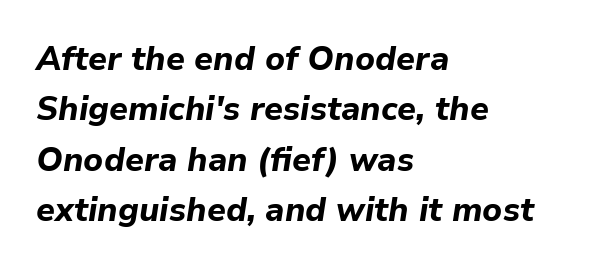
Is the type slanted? Yes — the strokes lean at a clear angle. This sample is left-justified, so line endings fall wherever the words run out. Heft: maximum for text — a bold. Caption: standard tracking, unaltered.
